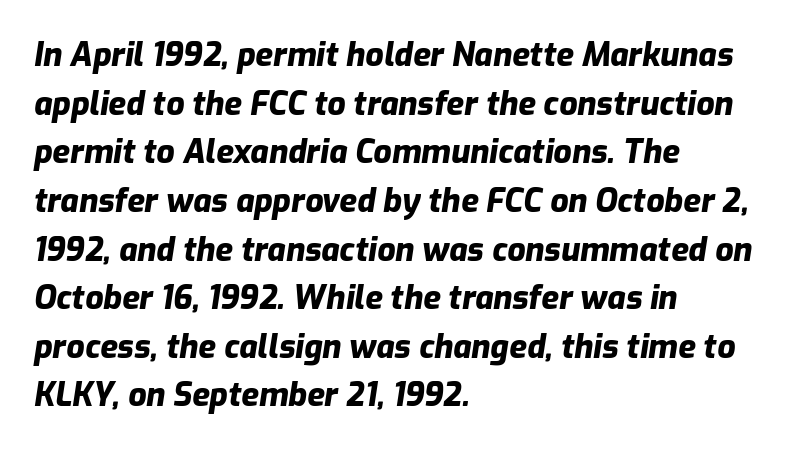
The gap between lines stays unmarked. What weight is shown? A full bold with thick strokes. The face used here is proportionally spaced, like ordinary book or web type. Honestly, the row spacing looks completely unremarkable.
